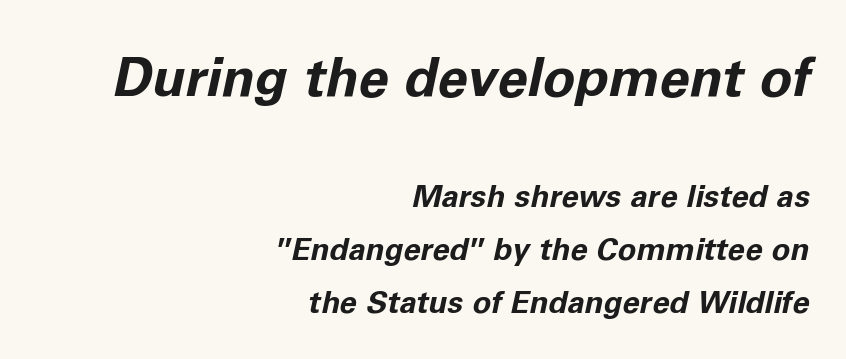
Q: Is the text bold? A: Yes.
Q: Is the text italic (slanted)? A: Yes, it leans right by about 11 degrees.
Q: Is the text underlined? A: No.
Q: How is the paragraph aligned? A: Right-aligned.
Q: Is the spacing between letters normal or unusually wide? A: Normal.
Q: Which block of text is set in a larger size, the first (top) or the second (bottom)? A: The first (top) one.
Q: Width (condensed, normal, or wide)? A: Normal.
Q: Stroke contrast? A: Low.
Q: x-height? A: Medium.
Q: Monospaced? A: No.
